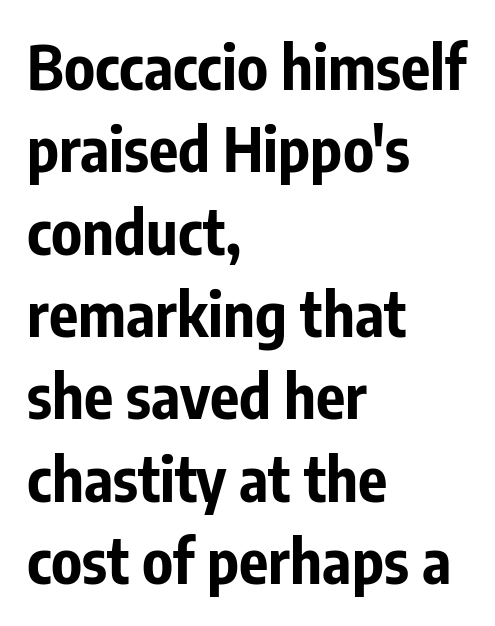
{"serif": "no", "italic": "no", "bold": "yes", "weight": "bold", "width": "condensed", "stroke_contrast": "low", "x_height": "medium", "monospaced": "no", "underline": "no", "align": "left", "line_spacing": "normal", "line_spacing_ratio": 1.35, "letter_spacing": "normal", "letter_spacing_em": 0.0, "glyph_px": 61}
